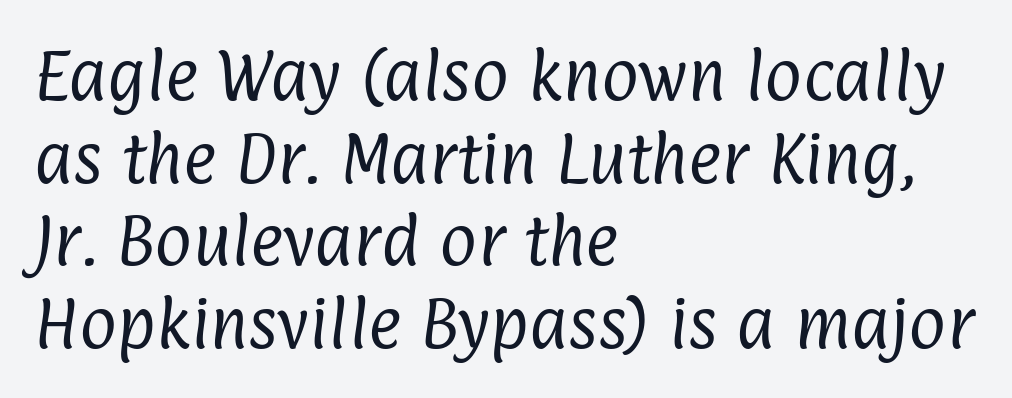
Q: Is the text bold? A: No.
Q: Is the typeface a serif or a sans-serif typeface? A: Sans-serif.
Q: Is the text underlined? A: No.
Q: How is the paragraph aligned? A: Left-aligned.
Q: Is the spacing between letters normal or unusually wide? A: Normal.
Q: Is the spacing between lines tight, normal or loose? A: Normal.
Q: Width (condensed, normal, or wide)? A: Condensed.
Q: Stroke contrast? A: Low.
Q: x-height? A: Medium.
Q: Monospaced? A: No.
